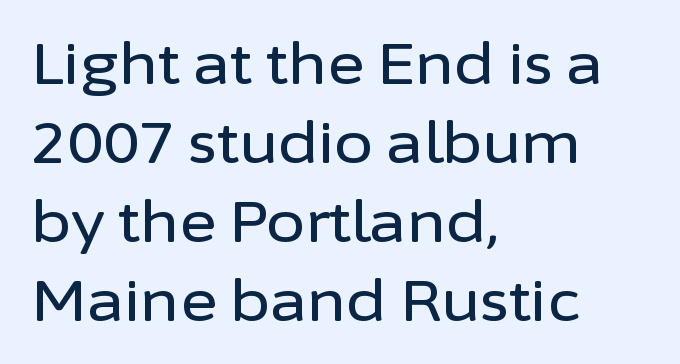
The rendering uses a moderate line-height, typical for paragraphs. The passage shown has conventional tracking throughout. Left-aligned paragraph, ragged on the right. A clean baseline with only descenders dipping below it.
